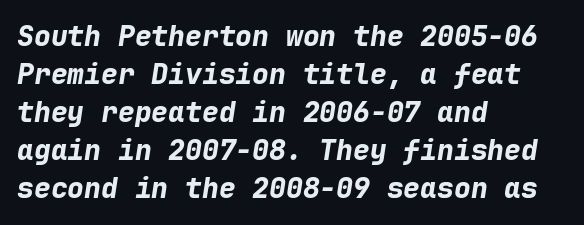
The rendering anchors every line to the left-hand side. Posture: slanted. The face used here is monospaced, like something from a code editor. Is the letter spacing exaggerated? No — it looks like the ordinary default. The glyphs are unaccompanied by any horizontal stroke below them.
